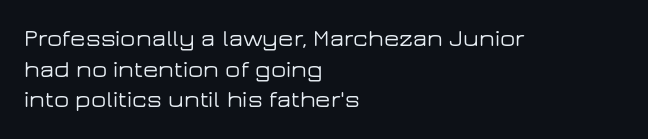
The image shows 25 px text type, upright; set left-aligned, line spacing 1.23x, normal letter spacing, not underlined.
